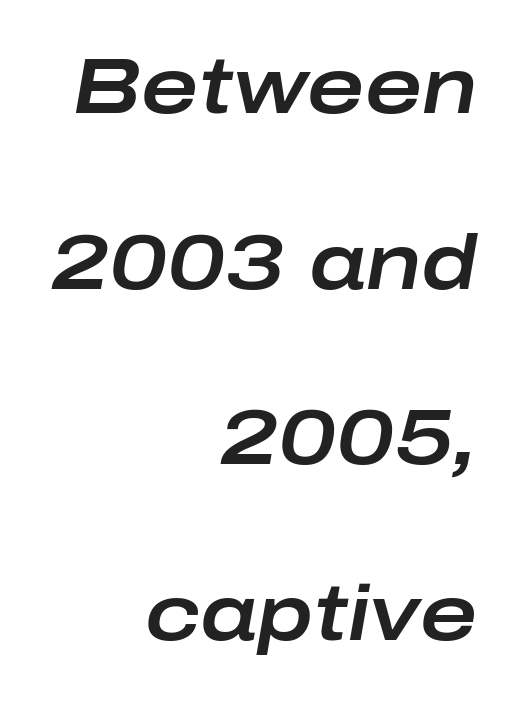
{"italic": "yes", "lean": "right", "slant_degrees": 10, "width": "wide", "stroke_contrast": "low", "x_height": "medium", "monospaced": "no", "underline": "no", "align": "right", "line_spacing": "loose", "line_spacing_ratio": 2.28, "letter_spacing": "normal", "letter_spacing_em": 0.0, "glyph_px": 77}
